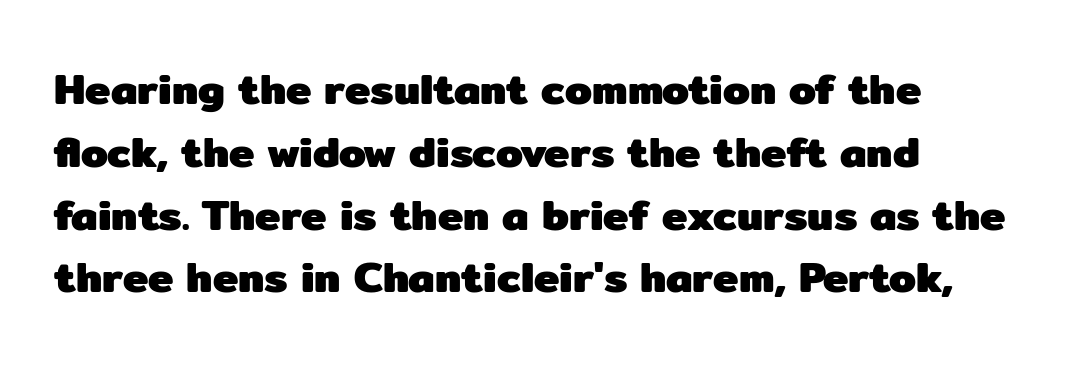
Q: Is the text bold? A: Yes.
Q: Is the text italic (slanted)? A: No, it is upright.
Q: Is the typeface a serif or a sans-serif typeface? A: Sans-serif.
Q: Is the text underlined? A: No.
Q: How is the paragraph aligned? A: Left-aligned.
Q: Is the spacing between letters normal or unusually wide? A: Normal.
Q: Is the spacing between lines tight, normal or loose? A: Normal.
Q: Width (condensed, normal, or wide)? A: Normal.
Q: Stroke contrast? A: Low.
Q: x-height? A: Medium.
Q: Monospaced? A: No.
